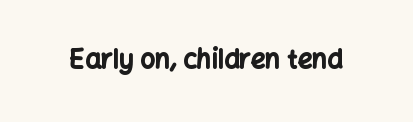
The image shows 26 px bold type, upright; set normal letter spacing, not underlined.
